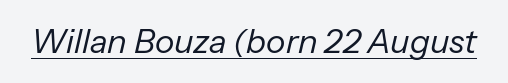
The image shows 33 px regular-weight type, italic (leaning right); set normal letter spacing, underlined; low stroke contrast and a medium x-height.
